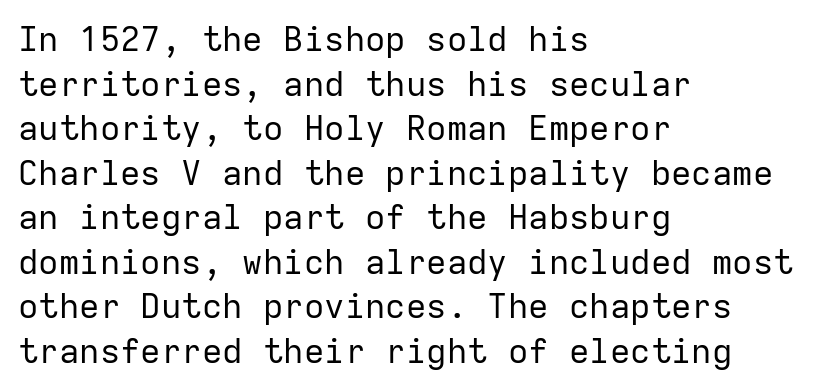
The image shows 34 px regular-weight sans-serif type, upright, monospaced; set left-aligned, normal line spacing (1.31x), normal letter spacing, not underlined; low stroke contrast and a medium x-height.
